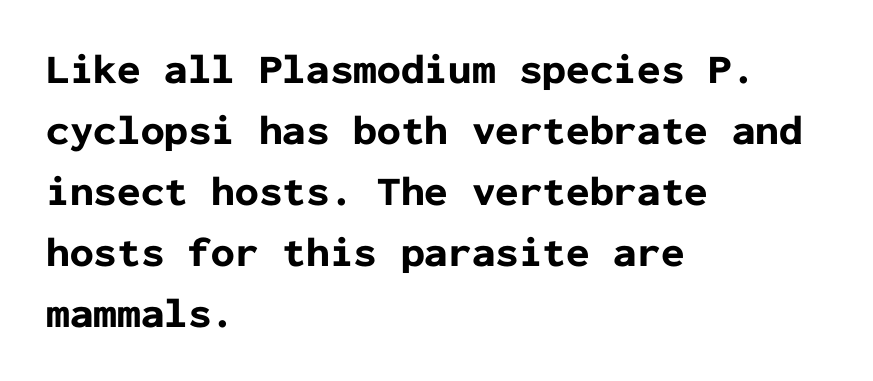
A roman cut, with each character standing at attention. Is there much room between lines? A standard amount, neither cramped nor airy. Monospaced: the letters line up in strict vertical columns. The passage shown has conventional tracking throughout. No feet cap the strokes, marking this as sans-serif type.
